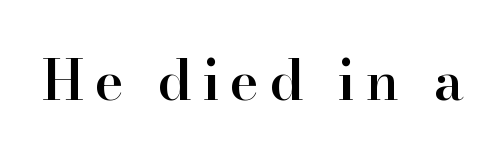
Q: Is the text bold? A: Semi-bold.
Q: Is the text italic (slanted)? A: No, it is upright.
Q: Is the typeface a serif or a sans-serif typeface? A: Serif.
Q: Is the text underlined? A: No.
Q: Is the spacing between letters normal or unusually wide? A: Unusually wide.
Q: Width (condensed, normal, or wide)? A: Normal.
Q: Stroke contrast? A: High.
Q: x-height? A: Small.
Q: Monospaced? A: No.
